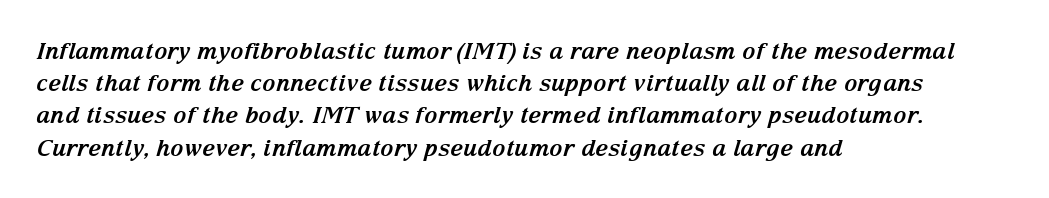
Underline: absent. Heavy, bold letterforms. Italic: yes, the glyphs are oblique. Leading: standard. Glyph-to-glyph distance matches everyday printed text.
